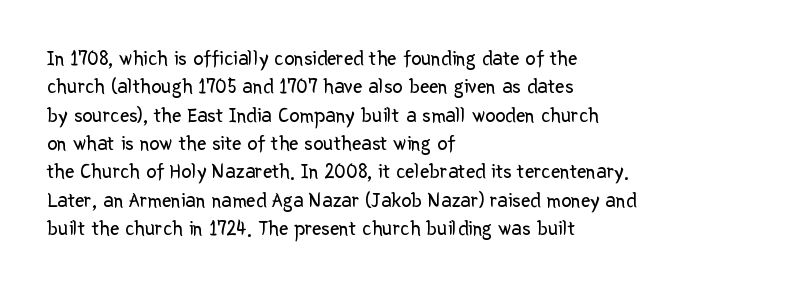
Evenly set lines give the paragraph a standard silhouette. Students, note that the glyphs here touch the page at normal intervals. In terms of posture, this sample is upright. Typeset ragged right — the left edge is the straight one.
